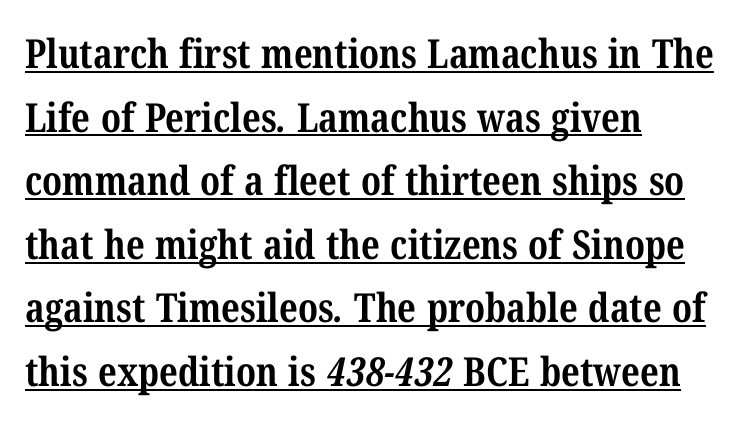
{"serif": "yes", "bold": "yes", "weight": "bold", "width": "condensed", "stroke_contrast": "medium", "x_height": "medium", "monospaced": "no", "underline": "yes", "align": "left", "line_spacing": "normal", "line_spacing_ratio": 1.59, "letter_spacing": "normal", "letter_spacing_em": 0.0, "glyph_px": 40}
